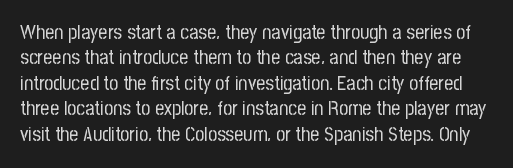
Q: Is the text bold? A: No.
Q: Is the text italic (slanted)? A: No, it is upright.
Q: Is the text underlined? A: No.
Q: Is the spacing between letters normal or unusually wide? A: Normal.
Q: Is the spacing between lines tight, normal or loose? A: Normal.
